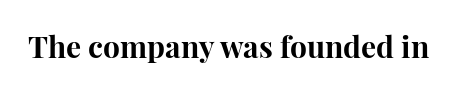
Spacing verdict: proportional, widths tailored to each character. Nobody drew a line under any word here. Chunky letters — that's bold for sure. Students, note that the glyphs here touch the page at normal intervals. The glyphs in this specimen are seriffed.
